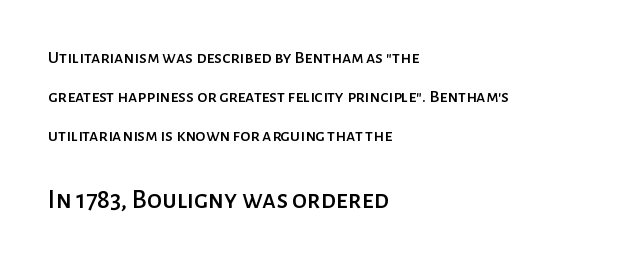
Q: Is the text italic (slanted)? A: No, it is upright.
Q: Is the text underlined? A: No.
Q: How is the paragraph aligned? A: Left-aligned.
Q: Is the spacing between letters normal or unusually wide? A: Normal.
Q: Is the spacing between lines tight, normal or loose? A: Loose.
Q: Which block of text is set in a larger size, the first (top) or the second (bottom)? A: The second (bottom) one.
